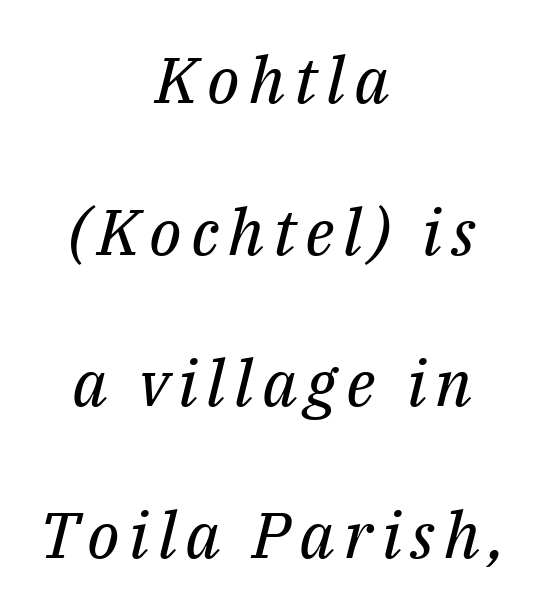
Q: Is the text bold? A: No.
Q: Is the text italic (slanted)? A: Yes, it leans right by about 14 degrees.
Q: Is the typeface a serif or a sans-serif typeface? A: Serif.
Q: Is the text underlined? A: No.
Q: How is the paragraph aligned? A: Centered.
Q: Is the spacing between lines tight, normal or loose? A: Loose.
Q: Width (condensed, normal, or wide)? A: Normal.
Q: Stroke contrast? A: Medium.
Q: x-height? A: Medium.
Q: Monospaced? A: No.
